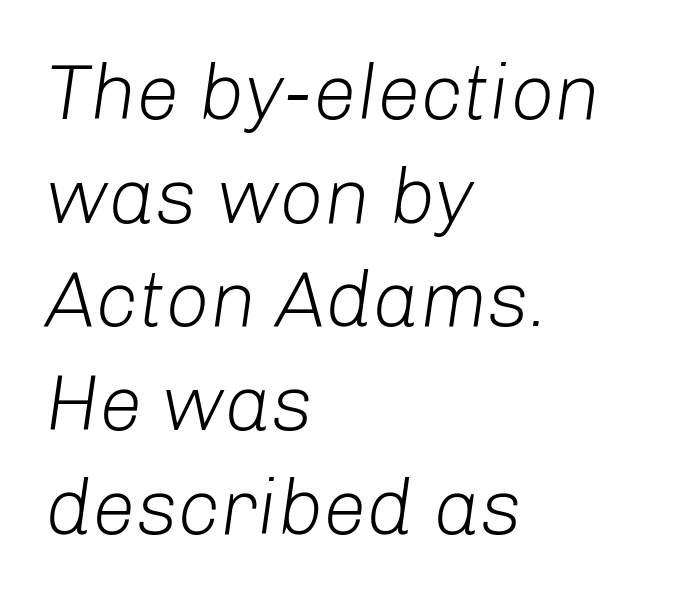
{"italic": "yes", "lean": "right", "slant_degrees": 8, "bold": "no", "weight": "light", "width": "normal", "stroke_contrast": "low", "x_height": "medium", "monospaced": "no", "underline": "no", "align": "left", "line_spacing": "normal", "line_spacing_ratio": 1.33, "letter_spacing": "normal", "letter_spacing_em": 0.0, "glyph_px": 78}
